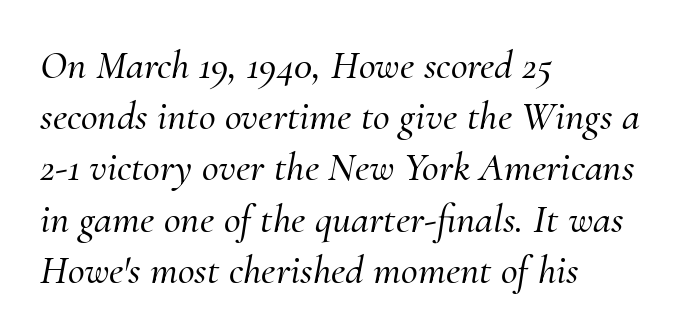
The image shows 41 px serif type, italic (leaning right); set left-aligned, normal line spacing (1.25x), normal letter spacing, not underlined; medium stroke contrast and a small x-height.
